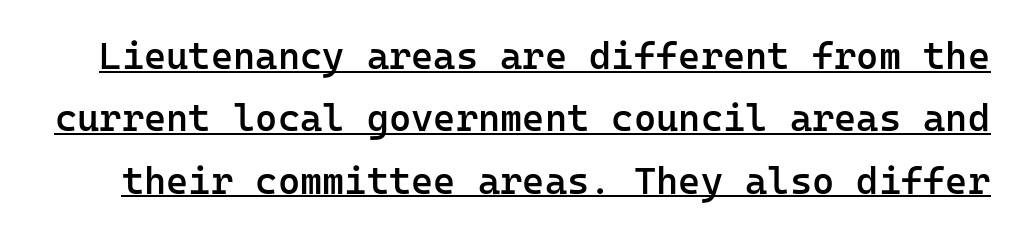
{"serif": "no", "italic": "no", "bold": "semi", "weight": "semibold", "width": "normal", "stroke_contrast": "low", "x_height": "medium", "monospaced": "yes", "underline": "yes", "line_spacing": "normal", "line_spacing_ratio": 1.64, "letter_spacing": "normal", "letter_spacing_em": 0.0, "glyph_px": 38}
